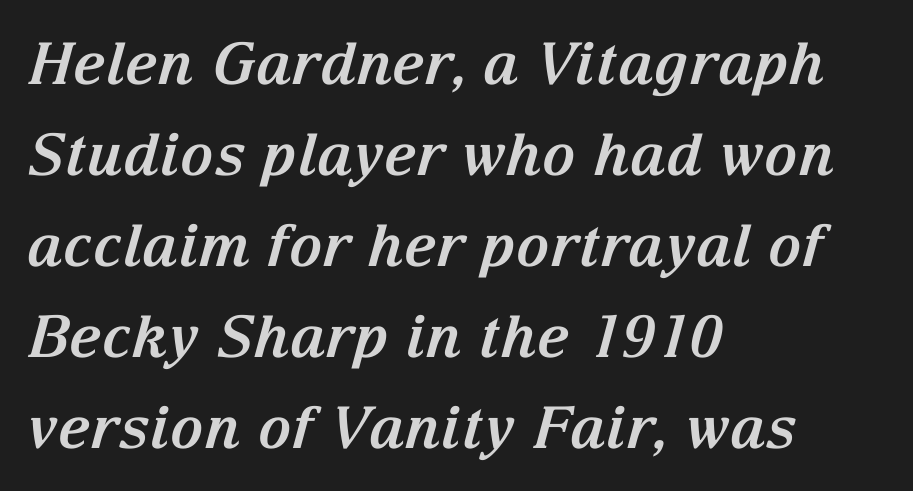
The baseline area is clear. The face used here is rendered with its standard letterfit. One glance says typical: line gaps are just what's usual. Each letter keeps its own natural width here, so spacing adapts to shape.
